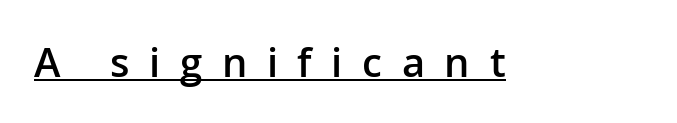
The image shows 40 px semibold sans-serif type, upright; set unusually wide letter spacing (+0.49 em), underlined; low stroke contrast and a medium x-height.
